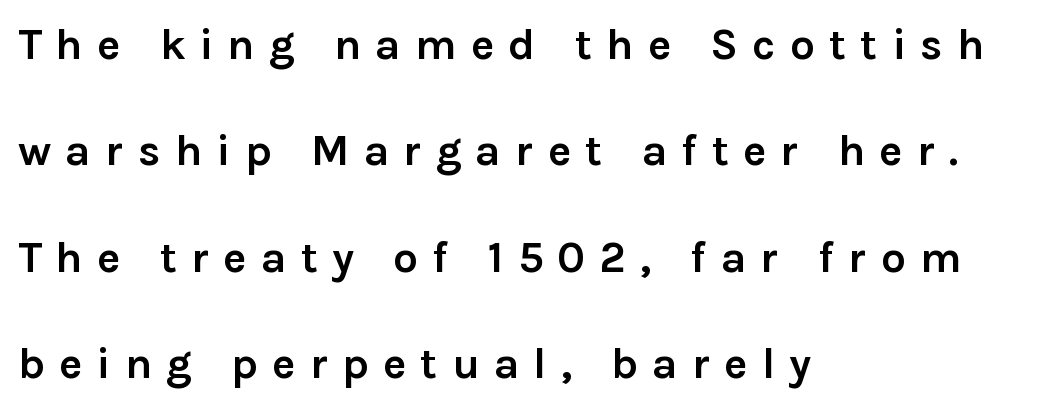
The image shows 44 px semibold sans-serif type, upright; set left-aligned, loose line spacing (2.42x), unusually wide letter spacing (+0.32 em), not underlined; low stroke contrast and a medium x-height.
